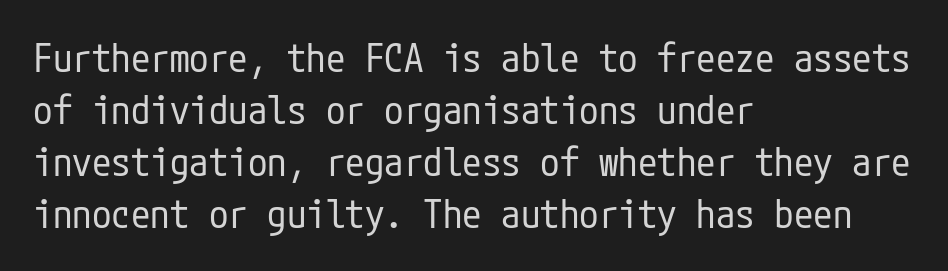
Each new line begins a customary step beneath the previous one. The setting favours the left margin, as ordinary paragraphs usually do. No feet cap the strokes, marking this as sans-serif type. Nothing heavy about these letters — not bold at all.
